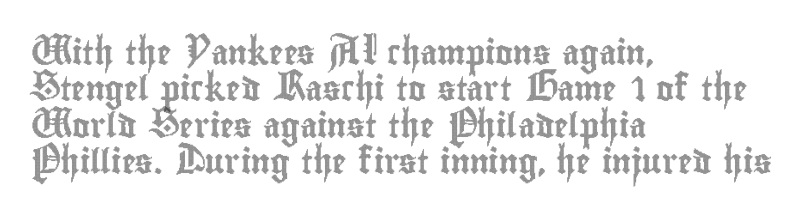
Q: Is the text italic (slanted)? A: No, it is upright.
Q: Is the text underlined? A: No.
Q: How is the paragraph aligned? A: Left-aligned.
Q: Is the spacing between letters normal or unusually wide? A: Normal.
Q: Is the spacing between lines tight, normal or loose? A: Normal.
